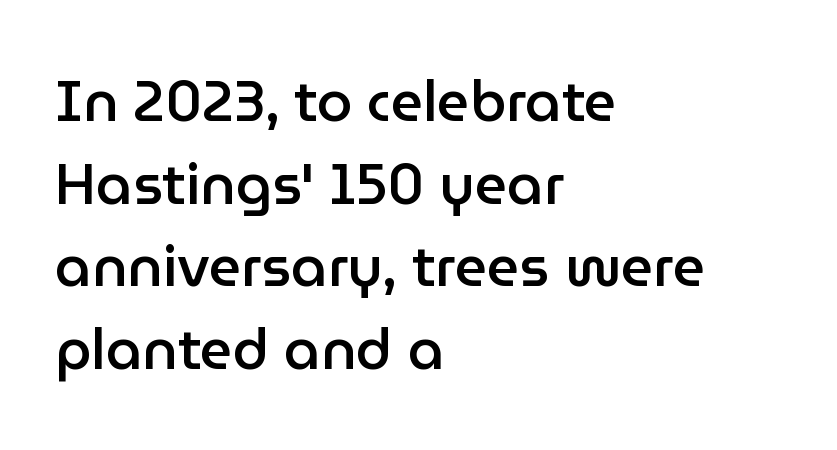
{"serif": "no", "italic": "no", "bold": "semi", "weight": "semibold", "width": "normal", "stroke_contrast": "low", "x_height": "medium", "monospaced": "no", "underline": "no", "align": "left", "line_spacing": "normal", "line_spacing_ratio": 1.45, "letter_spacing": "normal", "letter_spacing_em": 0.0, "glyph_px": 57}
